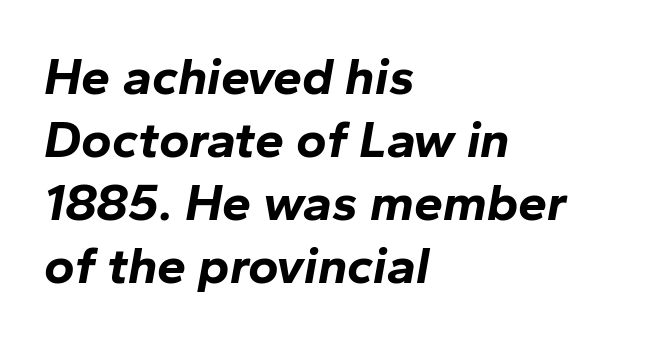
Q: Is the text bold? A: Yes.
Q: Is the text italic (slanted)? A: Yes, it leans right by about 10 degrees.
Q: Is the text underlined? A: No.
Q: How is the paragraph aligned? A: Left-aligned.
Q: Is the spacing between letters normal or unusually wide? A: Normal.
Q: Width (condensed, normal, or wide)? A: Normal.
Q: Stroke contrast? A: Low.
Q: x-height? A: Medium.
Q: Monospaced? A: No.
